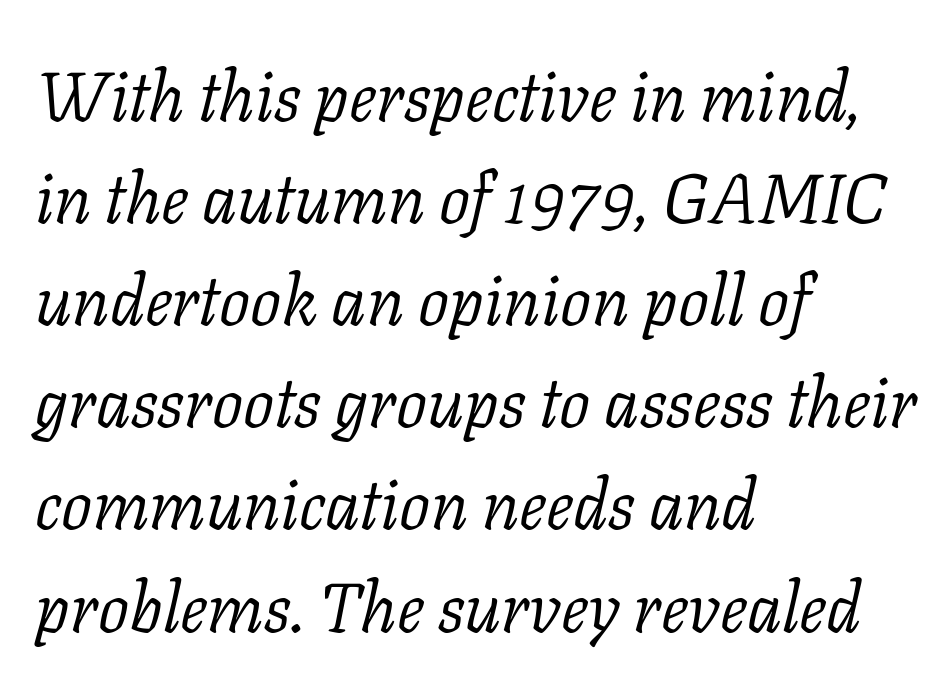
The passage shown stacks its lines at a standard gap. Layout note: lines flush left. Do the characters align in a grid? No, the font is proportional. Yep, those are serifs on the letters. Quick note: italic.
